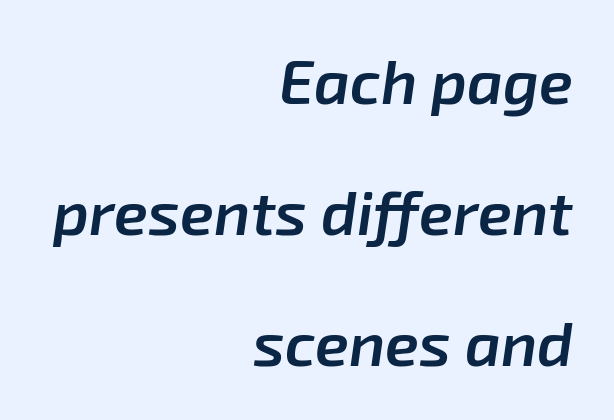
Q: Is the text bold? A: Semi-bold.
Q: Is the text italic (slanted)? A: Yes, it leans right by about 8 degrees.
Q: Is the text underlined? A: No.
Q: How is the paragraph aligned? A: Right-aligned.
Q: Is the spacing between letters normal or unusually wide? A: Normal.
Q: Is the spacing between lines tight, normal or loose? A: Loose.
Q: Width (condensed, normal, or wide)? A: Normal.
Q: Stroke contrast? A: Low.
Q: x-height? A: Medium.
Q: Monospaced? A: No.
